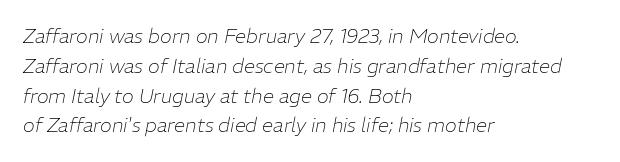
The letterforms sit shoulder to shoulder at normal distance. The line-height multiplier appears to be the usual default. Words float on clear page, feet unadorned. Emphasis-style slanted type is in use. Is the block centered? No — it sits flush against the left margin. No extra ink here — the face is not bold.
